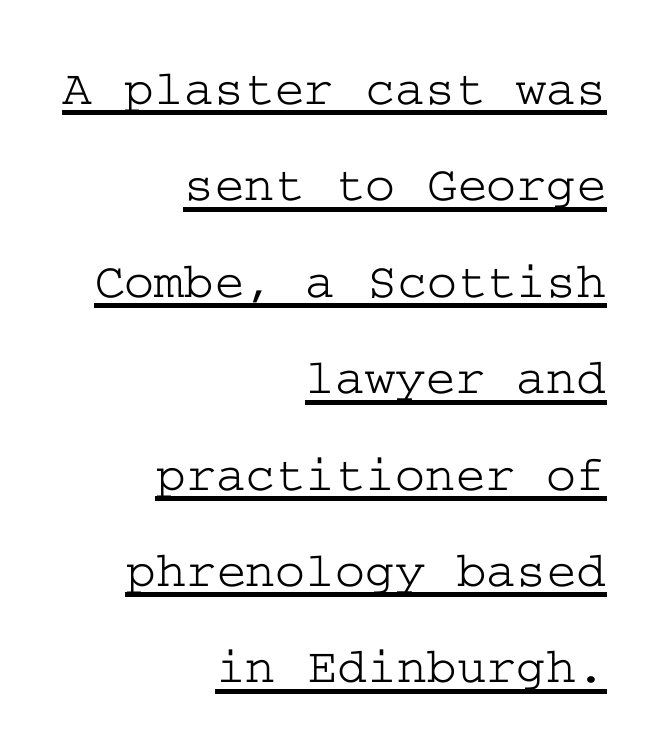
Q: Is the text italic (slanted)? A: No, it is upright.
Q: Is the typeface a serif or a sans-serif typeface? A: Serif.
Q: Is the text underlined? A: Yes.
Q: How is the paragraph aligned? A: Right-aligned.
Q: Is the spacing between letters normal or unusually wide? A: Normal.
Q: Width (condensed, normal, or wide)? A: Wide.
Q: Stroke contrast? A: Low.
Q: x-height? A: Medium.
